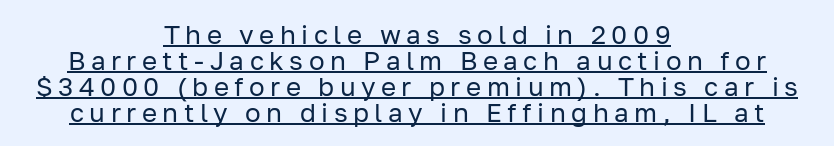
The image shows 26 px text type, upright; set centered, tight line spacing (1.0x), unusually wide letter spacing (+0.21 em), underlined.
